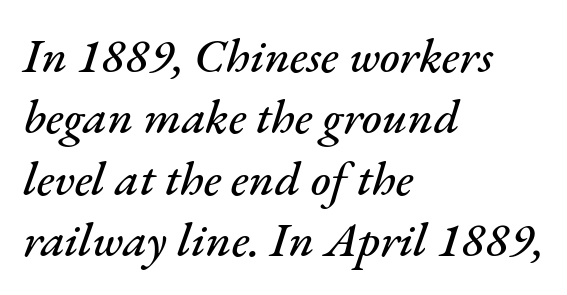
The tracking reads as untouched default to a designer's eye. One glance says typical: line gaps are just what's usual. Italic? Definitely — the glyphs are oblique. Visually the block forms a straight wall on the left and a jagged coastline on the right.
